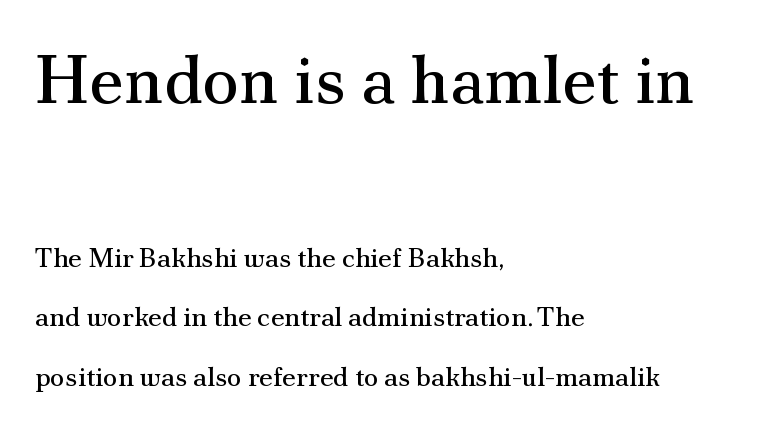
Here the designer chose a conventional face with non-uniform glyph widths. No letter is thick-stroked: the sample isn't bold. No italicization has been applied; the sample stays upright. Note: serifs present on the glyphs. A typesetter would call this zero additional tracking.
